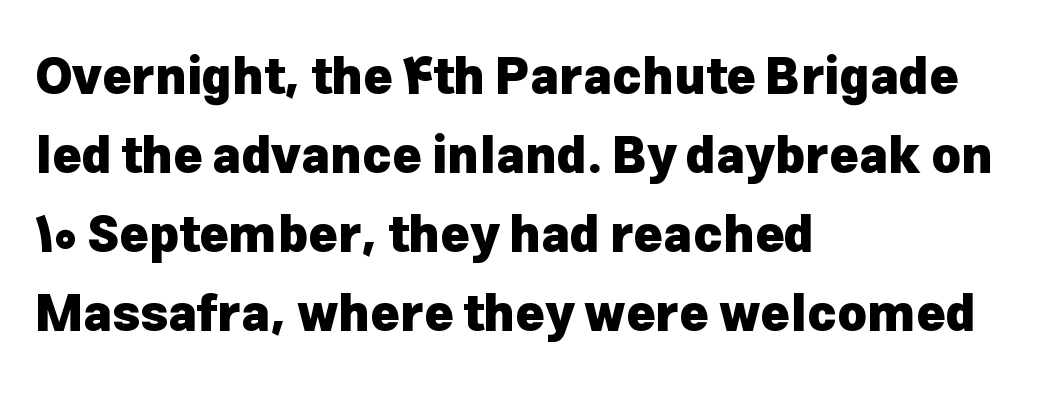
Q: Is the text bold? A: Yes.
Q: Is the text italic (slanted)? A: No, it is upright.
Q: Is the typeface a serif or a sans-serif typeface? A: Sans-serif.
Q: Is the text underlined? A: No.
Q: How is the paragraph aligned? A: Left-aligned.
Q: Is the spacing between letters normal or unusually wide? A: Normal.
Q: Is the spacing between lines tight, normal or loose? A: Normal.
Q: Width (condensed, normal, or wide)? A: Normal.
Q: Stroke contrast? A: Low.
Q: x-height? A: Medium.
Q: Monospaced? A: No.
